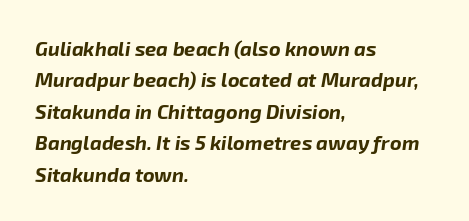
Q: Is the text bold? A: Yes.
Q: Is the text italic (slanted)? A: Yes, it leans right by about 8 degrees.
Q: Is the text underlined? A: No.
Q: How is the paragraph aligned? A: Left-aligned.
Q: Is the spacing between letters normal or unusually wide? A: Normal.
Q: Is the spacing between lines tight, normal or loose? A: Normal.
